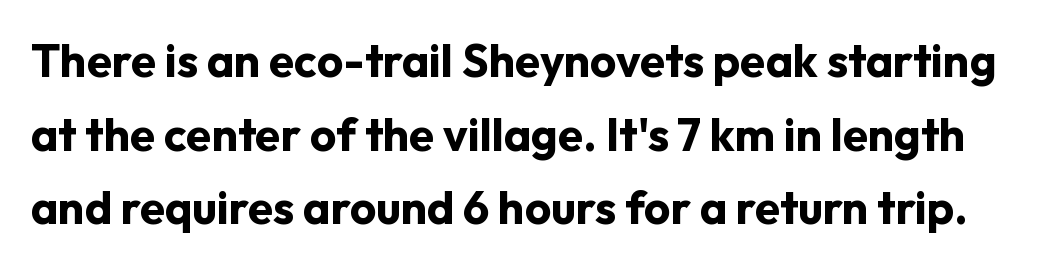
Spacing verdict: proportional, widths tailored to each character. Rule under the text: the space is simply empty. A sans-serif font was chosen for this passage. Vertically, the passage feels balanced, rows spaced as you'd expect.
